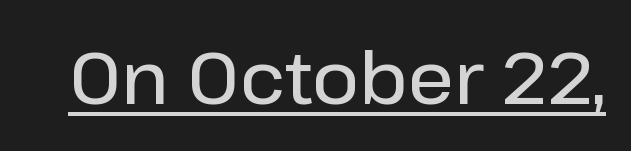
Q: Is the text bold? A: Semi-bold.
Q: Is the text italic (slanted)? A: No, it is upright.
Q: Is the typeface a serif or a sans-serif typeface? A: Sans-serif.
Q: Is the text underlined? A: Yes.
Q: Is the spacing between letters normal or unusually wide? A: Normal.
Q: Width (condensed, normal, or wide)? A: Normal.
Q: Stroke contrast? A: Low.
Q: x-height? A: Medium.
Q: Monospaced? A: No.
